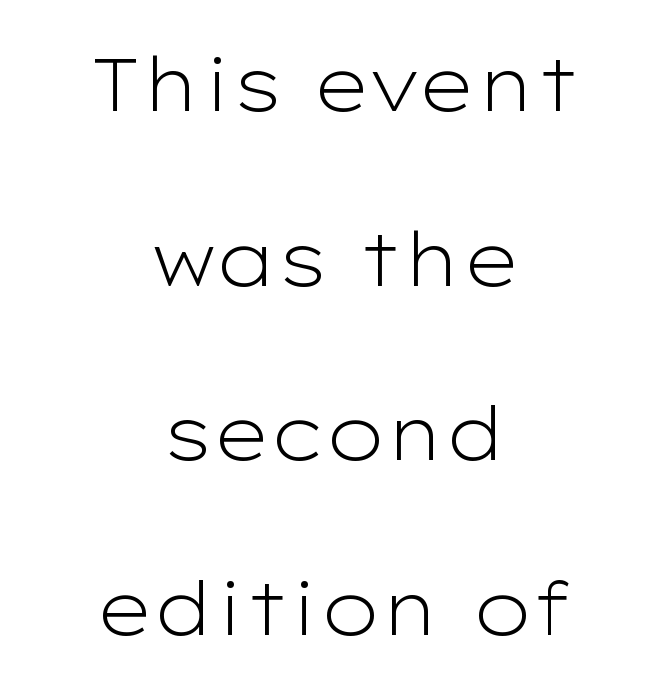
Baseline-to-baseline distance is far greater than the letter height. Layout note: lines centered. Rule under the text: the space is simply empty. This sample uses an upright cut, with every glyph sitting square on the baseline. The letters sit at their default tracking, neither squeezed nor spread.
